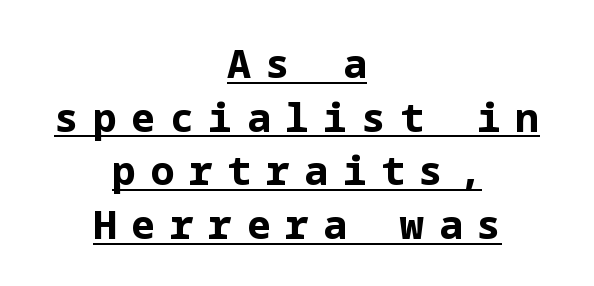
The typesetter chose a symmetrical, centered arrangement here. The horizontal fit of the characters is loose and conspicuously gappy. Is there any slant? The stems are plumb. What kind of face is this? One without serifs — a sans. The passage shown is underscored from start to finish. Reading down the column, the eye jumps a familiar distance to each next line.
